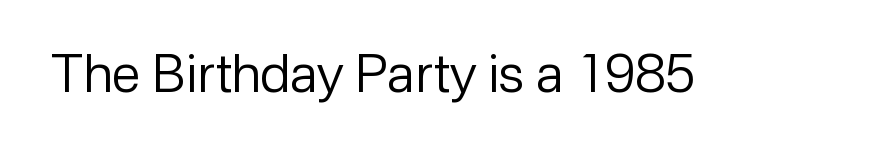
The image shows 53 px regular-weight sans-serif type, upright; set normal letter spacing, not underlined; low stroke contrast and a medium x-height.
